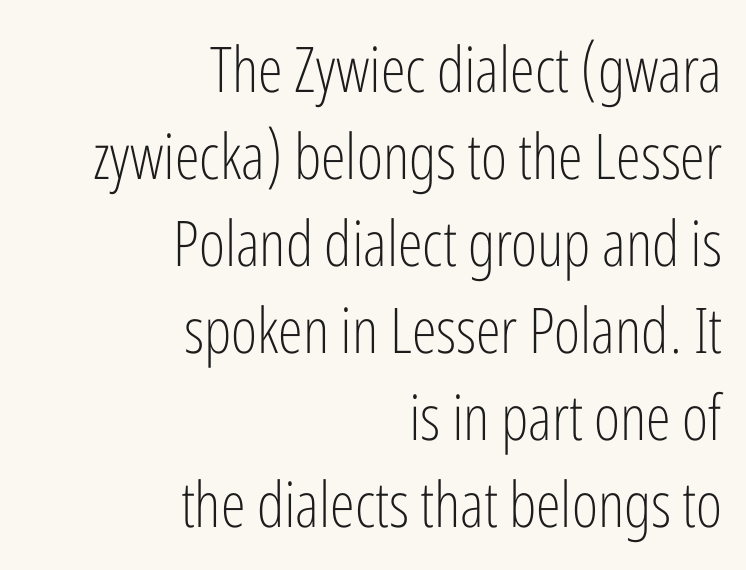
{"serif": "no", "italic": "no", "bold": "no", "weight": "light", "width": "condensed", "stroke_contrast": "low", "x_height": "medium", "monospaced": "no", "underline": "no", "align": "right", "line_spacing": "normal", "line_spacing_ratio": 1.38, "letter_spacing": "normal", "letter_spacing_em": 0.0, "glyph_px": 63}
